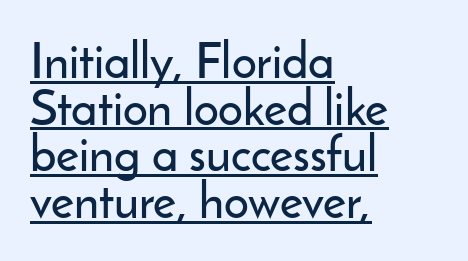
Q: Is the text italic (slanted)? A: No, it is upright.
Q: Is the typeface a serif or a sans-serif typeface? A: Sans-serif.
Q: Is the text underlined? A: Yes.
Q: How is the paragraph aligned? A: Left-aligned.
Q: Is the spacing between letters normal or unusually wide? A: Normal.
Q: Is the spacing between lines tight, normal or loose? A: Tight.
Q: Width (condensed, normal, or wide)? A: Normal.
Q: Stroke contrast? A: Low.
Q: x-height? A: Small.
Q: Monospaced? A: No.
